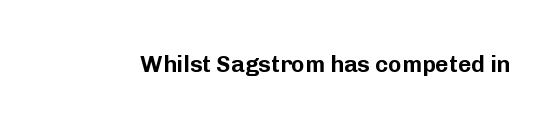
{"italic": "no", "underline": "no", "letter_spacing": "normal", "letter_spacing_em": 0.0, "glyph_px": 23}
